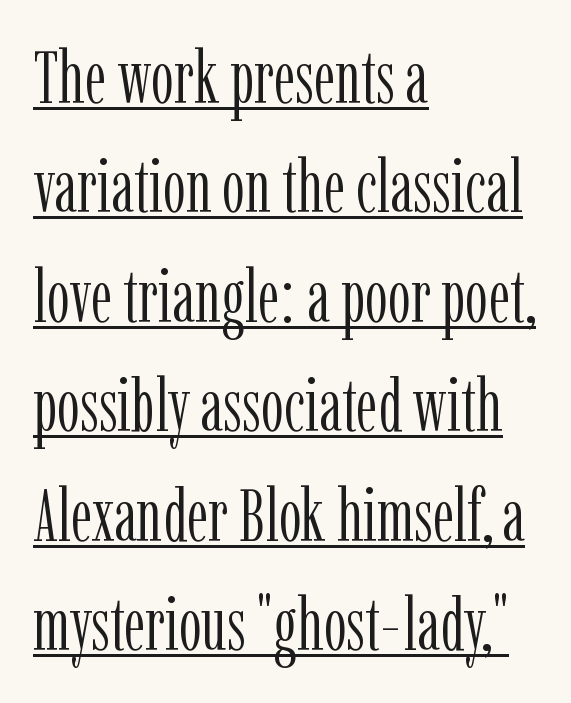
{"serif": "yes", "italic": "no", "bold": "no", "weight": "light", "width": "condensed", "stroke_contrast": "low", "x_height": "medium", "monospaced": "no", "underline": "yes", "align": "left", "line_spacing": "normal", "line_spacing_ratio": 1.5, "letter_spacing": "normal", "letter_spacing_em": 0.0, "glyph_px": 73}
